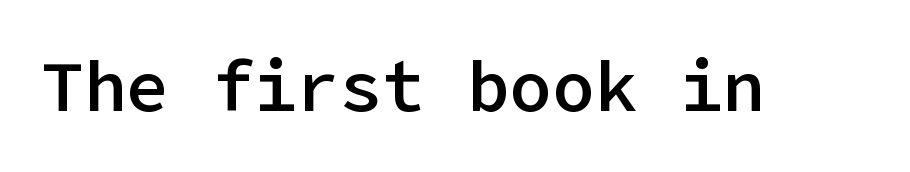
Does extra space separate the letters? No, they use regular spacing. Plain, unruled lines of type. Stroke terminals: plain, sans-serif. The lettering stays uniformly vertical, giving the passage a roman look. Bold? Not quite — semibold, heavier than regular but stopping short.
